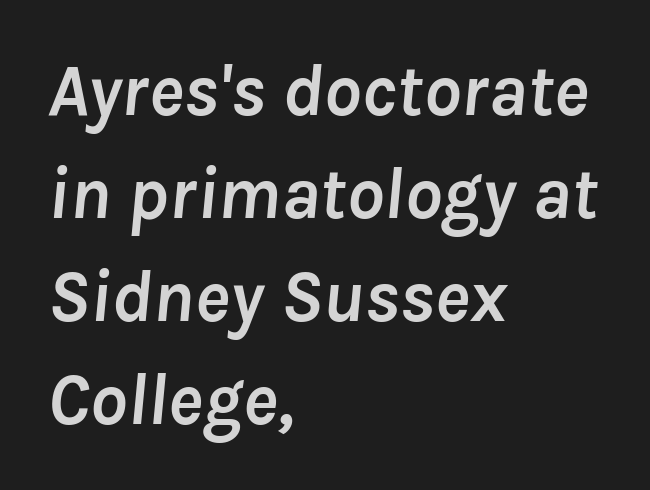
Q: Is the text bold? A: Yes.
Q: Is the text italic (slanted)? A: Yes, it leans right by about 8 degrees.
Q: Is the text underlined? A: No.
Q: How is the paragraph aligned? A: Left-aligned.
Q: Is the spacing between letters normal or unusually wide? A: Normal.
Q: Is the spacing between lines tight, normal or loose? A: Normal.
Q: Width (condensed, normal, or wide)? A: Normal.
Q: Stroke contrast? A: Low.
Q: x-height? A: Medium.
Q: Monospaced? A: No.
